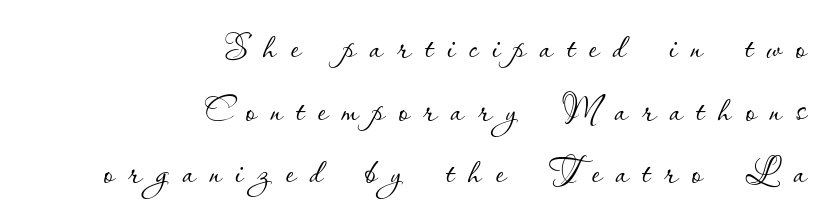
{"bold": "no", "weight": "thin", "width": "normal", "stroke_contrast": "low", "x_height": "small", "monospaced": "no", "underline": "no", "align": "right", "line_spacing": "normal", "line_spacing_ratio": 1.28, "letter_spacing": "wide", "letter_spacing_em": 0.28, "glyph_px": 49}
